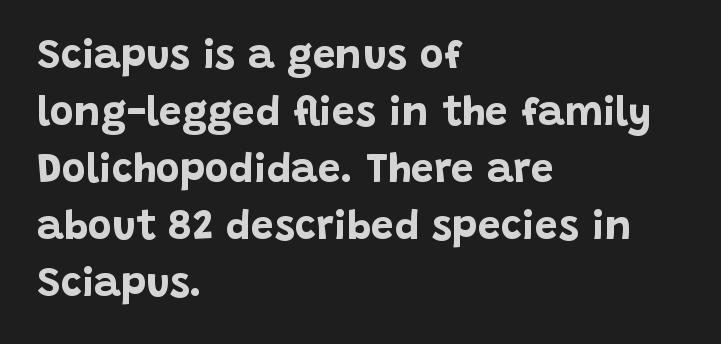
The image shows 41 px bold sans-serif type, upright; set left-aligned, normal line spacing (1.39x), normal letter spacing, not underlined; low stroke contrast and a large x-height.
